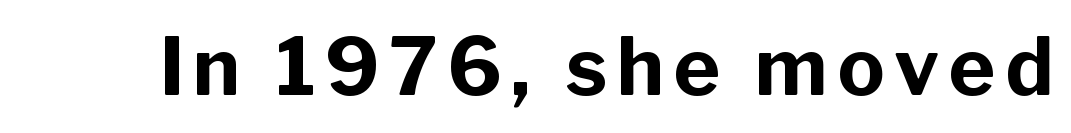
Q: Is the text bold? A: Yes.
Q: Is the text italic (slanted)? A: No, it is upright.
Q: Is the typeface a serif or a sans-serif typeface? A: Sans-serif.
Q: Is the text underlined? A: No.
Q: Width (condensed, normal, or wide)? A: Normal.
Q: Stroke contrast? A: Low.
Q: x-height? A: Medium.
Q: Monospaced? A: No.
